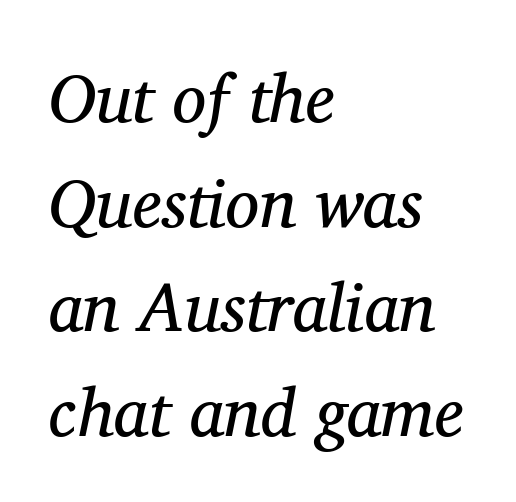
{"serif": "yes", "italic": "yes", "lean": "right", "slant_degrees": 11, "bold": "no", "weight": "regular", "width": "normal", "stroke_contrast": "medium", "x_height": "medium", "monospaced": "no", "underline": "no", "align": "left", "line_spacing": "normal", "line_spacing_ratio": 1.54, "letter_spacing": "normal", "letter_spacing_em": 0.0, "glyph_px": 68}
